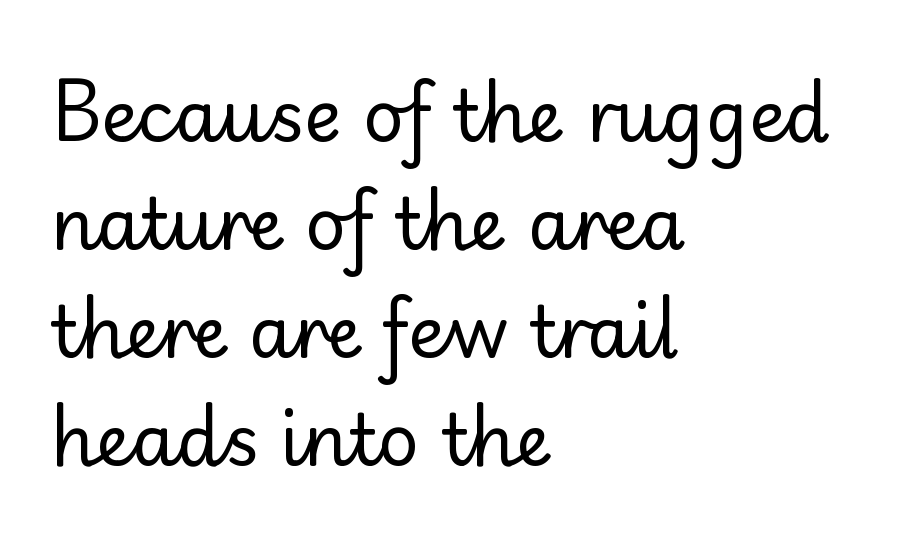
A student would call this left alignment; a typographer would say flush left, rag right. The text was rendered using a sans face with plain stroke endings. Here the glyphs are tracked normally, forming tight word shapes. Is the stroke heavy? The answer is a plain regular-or-lighter. Posture: vertical. Compared with typical paragraphs, the rows here are spaced about the same.
